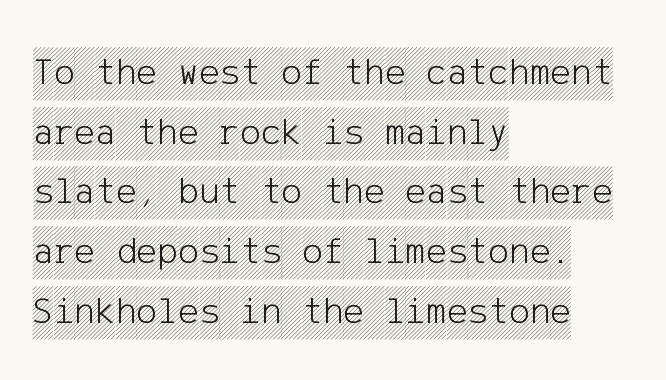
{"italic": "no", "width": "condensed", "x_height": "large", "underline": "no", "align": "left", "line_spacing": "normal", "line_spacing_ratio": 1.53, "letter_spacing": "normal", "letter_spacing_em": 0.0, "glyph_px": 39}
